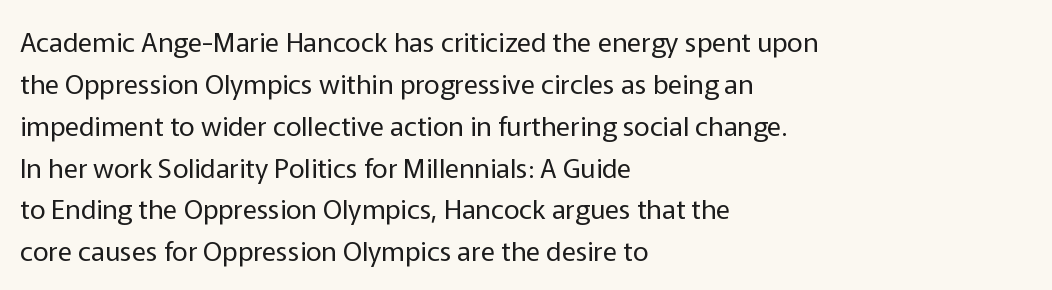
Anything drawn beneath the words? Only blank space. Each word holds together tightly as a unit, with standard inter-letter gaps. Each stroke keeps to a modest, everyday thickness or less. Normally led — the rows are evenly, conventionally spaced. In CSS terms this would be text-align: left. Does the lettering tilt? It doesn't — this is upright.
